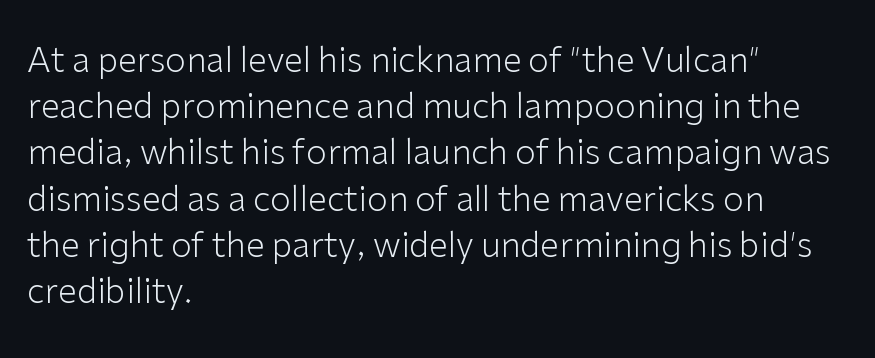
The image shows 34 px light sans-serif type, upright; set left-aligned, normal line spacing (1.36x), normal letter spacing, not underlined; low stroke contrast and a medium x-height.
